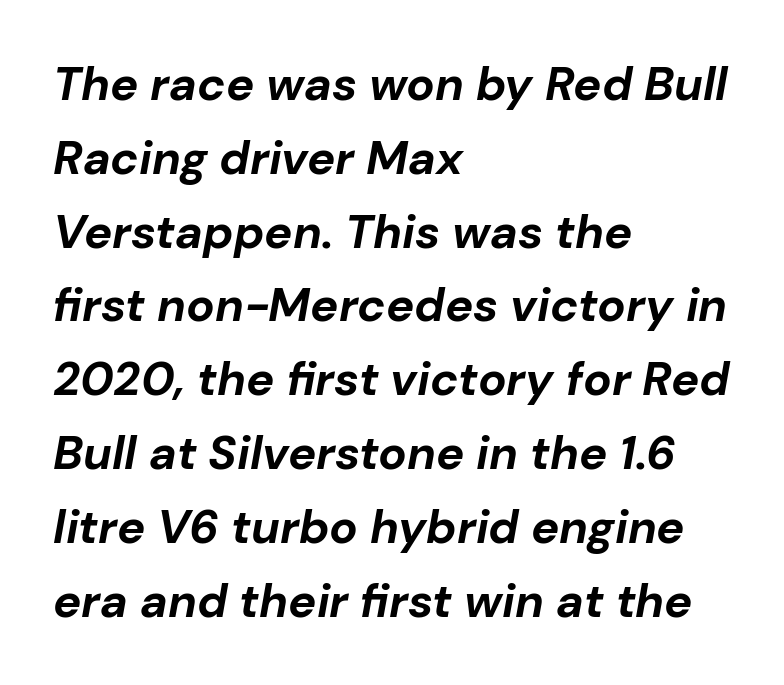
The gaps between neighbouring characters are ordinary and unremarkable. Is this a fixed-width face? No — the glyphs have proportional, varying widths. The passage shown stacks its lines at a standard gap. Notice how the stems are inclined rather than vertical — that's the hallmark of italics. The zone under the glyphs is completely vacant.
